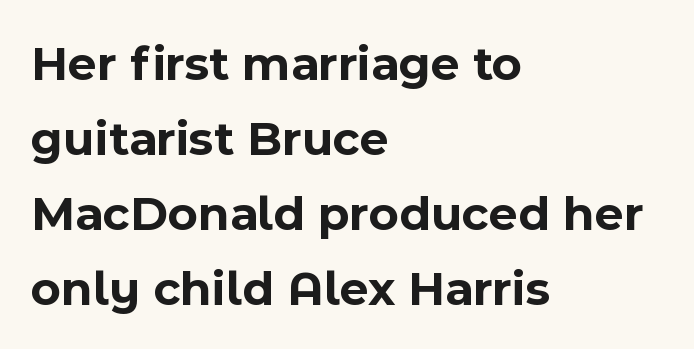
The image shows 50 px bold sans-serif type, upright; set left-aligned, normal line spacing (1.5x), normal letter spacing, not underlined; a medium x-height.
